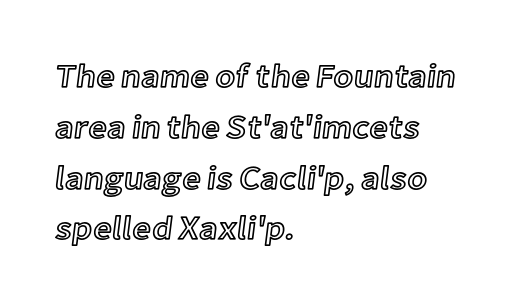
Q: Is the text italic (slanted)? A: Yes.
Q: Is the text underlined? A: No.
Q: How is the paragraph aligned? A: Left-aligned.
Q: Is the spacing between letters normal or unusually wide? A: Normal.
Q: Is the spacing between lines tight, normal or loose? A: Normal.
Q: Width (condensed, normal, or wide)? A: Normal.
Q: x-height? A: Medium.
Q: Monospaced? A: No.
